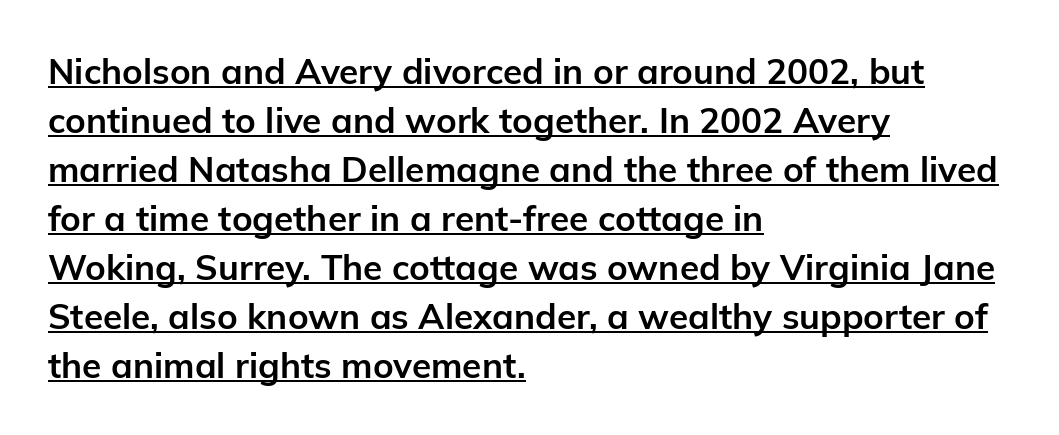
Q: Is the text bold? A: Yes.
Q: Is the text italic (slanted)? A: No, it is upright.
Q: Is the typeface a serif or a sans-serif typeface? A: Sans-serif.
Q: Is the text underlined? A: Yes.
Q: How is the paragraph aligned? A: Left-aligned.
Q: Is the spacing between letters normal or unusually wide? A: Normal.
Q: Is the spacing between lines tight, normal or loose? A: Normal.
Q: Width (condensed, normal, or wide)? A: Normal.
Q: Stroke contrast? A: Low.
Q: x-height? A: Medium.
Q: Monospaced? A: No.
